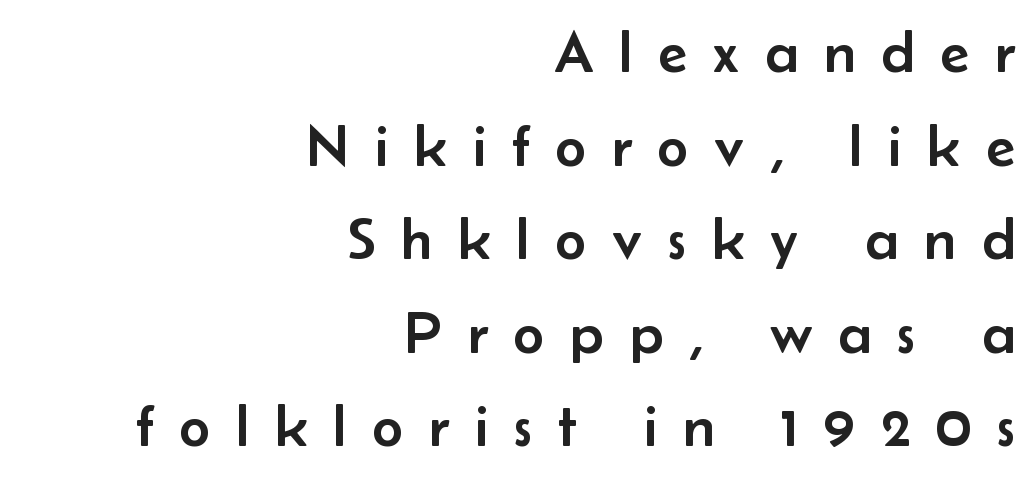
Q: Is the text italic (slanted)? A: No, it is upright.
Q: Is the typeface a serif or a sans-serif typeface? A: Sans-serif.
Q: Is the text underlined? A: No.
Q: How is the paragraph aligned? A: Right-aligned.
Q: Is the spacing between letters normal or unusually wide? A: Unusually wide.
Q: Is the spacing between lines tight, normal or loose? A: Normal.
Q: Width (condensed, normal, or wide)? A: Normal.
Q: Stroke contrast? A: Low.
Q: x-height? A: Small.
Q: Monospaced? A: No.
